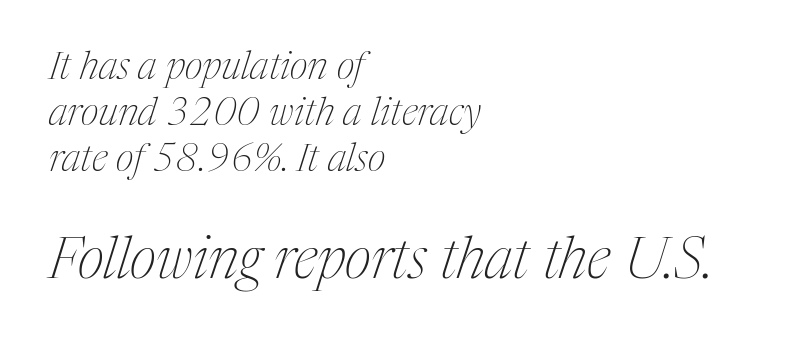
The image shows 58 px thin, condensed serif type, italic (leaning right); set left-aligned, line spacing 1.18x, normal letter spacing, not underlined; the second (bottom) block is 1.49x larger; medium stroke contrast and a medium x-height.
